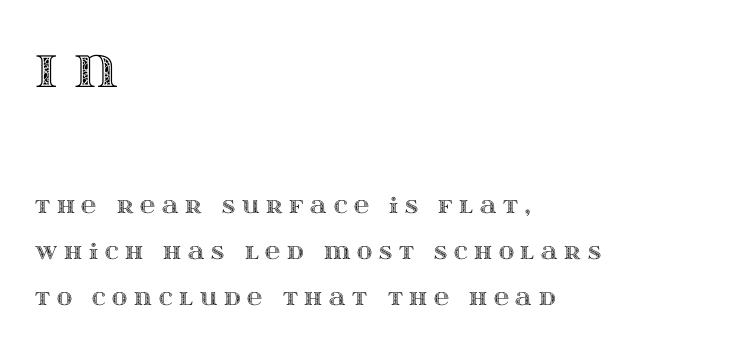
{"italic": "no", "width": "wide", "x_height": "large", "monospaced": "no", "underline": "no", "align": "left", "line_spacing": "loose", "line_spacing_ratio": 2.21, "letter_spacing": "wide", "letter_spacing_em": 0.32, "larger_block": "first", "size_ratio": 2.48, "glyph_px": 52}
